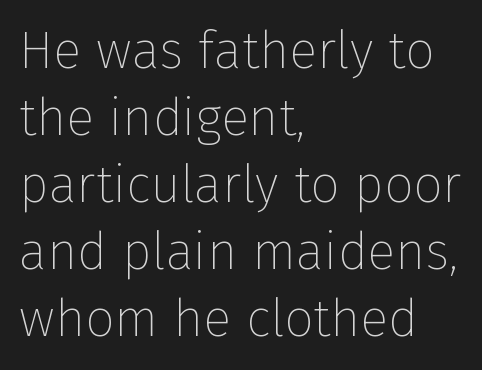
Look at the tracking — it's just the regular setting, nothing added. Note the varied advance widths — an 'i' is clearly narrower than an 'm'. The rendering anchors every line to the left-hand side. Weight: in the light-to-regular range. Does the leading feel generous? No, just average.
